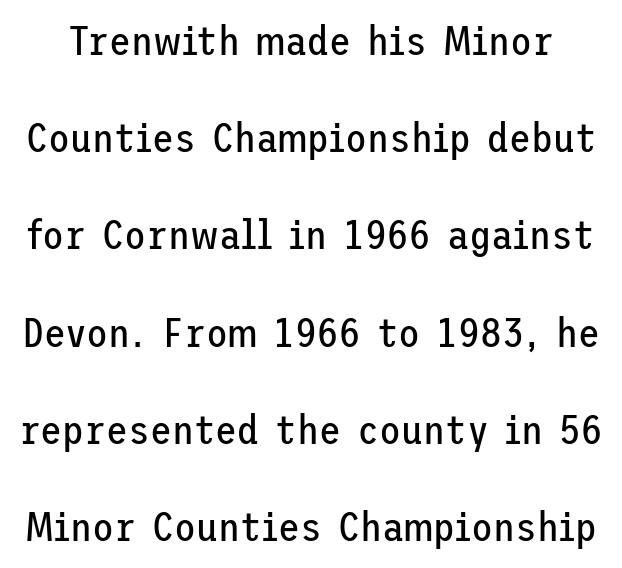
{"serif": "no", "italic": "no", "bold": "no", "weight": "regular", "width": "normal", "stroke_contrast": "low", "x_height": "medium", "underline": "no", "line_spacing": "loose", "line_spacing_ratio": 2.43, "letter_spacing": "normal", "letter_spacing_em": 0.0, "glyph_px": 40}
